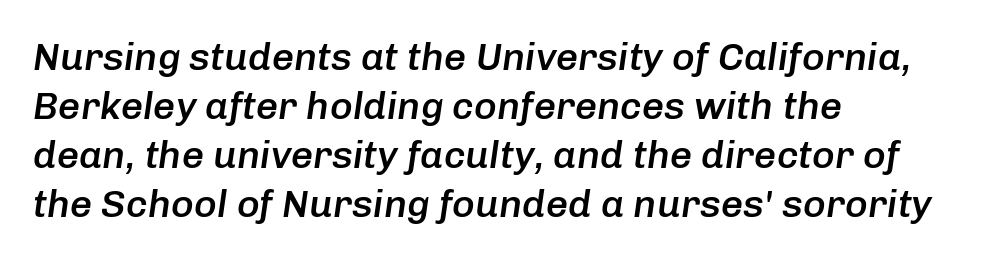
The image shows 39 px semibold type, italic (leaning right); set left-aligned, normal line spacing (1.26x), normal letter spacing, not underlined; low stroke contrast and a medium x-height.
